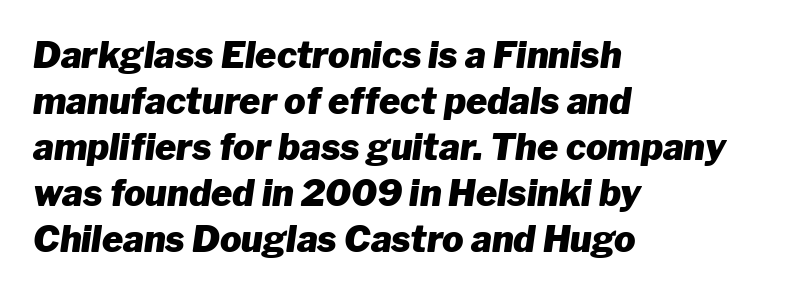
When letters slant like this, we call the style italic. Each new line begins a customary step beneath the previous one. Check the space under the baseline: it is left empty. Left-aligned paragraph, ragged on the right. A typesetter would call this proportional, since set widths differ per character.
